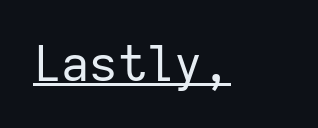
The image shows 49 px regular-weight sans-serif type, upright, monospaced; set normal letter spacing, underlined; low stroke contrast and a medium x-height.
